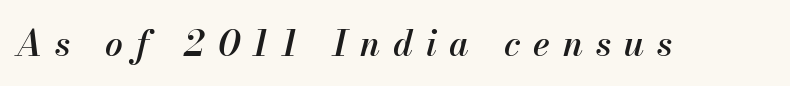
{"italic": "yes", "lean": "right", "slant_degrees": 13, "bold": "semi", "weight": "semibold", "width": "normal", "stroke_contrast": "medium", "x_height": "small", "monospaced": "no", "underline": "no", "letter_spacing": "wide", "letter_spacing_em": 0.37, "glyph_px": 35}
